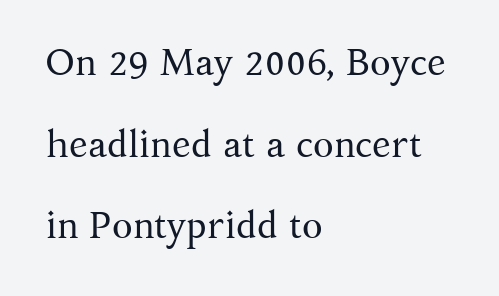
Proportional: the letters do not fall into vertical columns. The typesetting does not lean heavy: it is not bold. Unmarked baselines from the first word to the last. Interline gaps are noticeably wide in this sample.
